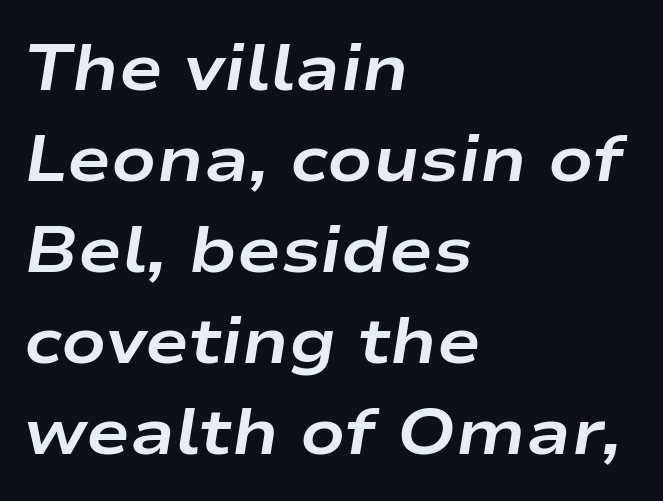
Stroke thickness is high; the sample reads as a true bold. The horizontal fit of the characters is conventional and even. Has an underline been added? It has not. The paragraph has a hard left edge and a soft right edge. The face used here has a pronounced slope to its letters. Do the characters align in a grid? No, the font is proportional.
